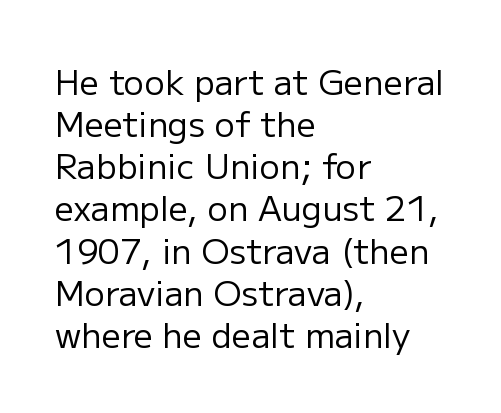
{"serif": "no", "italic": "no", "bold": "no", "weight": "regular", "width": "normal", "stroke_contrast": "low", "x_height": "medium", "monospaced": "no", "underline": "no", "align": "left", "line_spacing_ratio": 1.24, "letter_spacing": "normal", "letter_spacing_em": 0.0, "glyph_px": 34}
